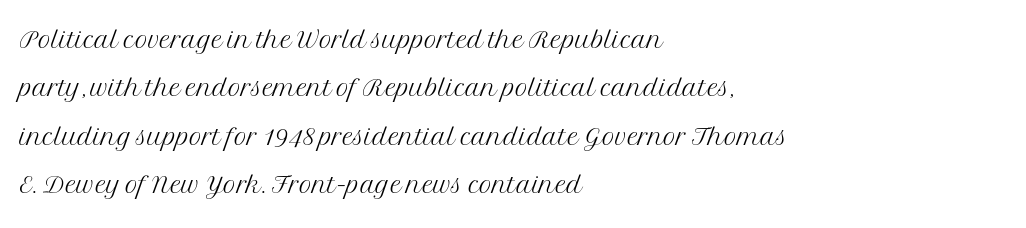
{"serif": "yes", "bold": "no", "weight": "light", "width": "normal", "stroke_contrast": "medium", "x_height": "medium", "monospaced": "no", "underline": "no", "align": "left", "line_spacing": "normal", "line_spacing_ratio": 1.38, "letter_spacing": "normal", "letter_spacing_em": 0.0, "glyph_px": 35}
